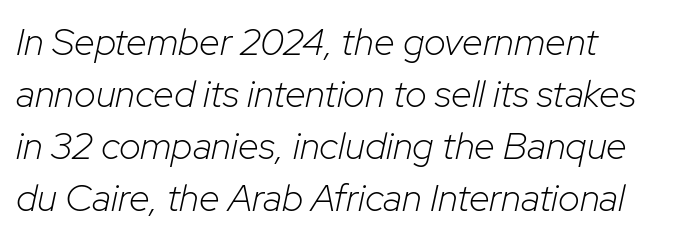
Q: Is the text bold? A: No.
Q: Is the text italic (slanted)? A: Yes, it leans right by about 12 degrees.
Q: Is the text underlined? A: No.
Q: Is the spacing between letters normal or unusually wide? A: Normal.
Q: Is the spacing between lines tight, normal or loose? A: Normal.
Q: Width (condensed, normal, or wide)? A: Normal.
Q: Stroke contrast? A: Low.
Q: x-height? A: Medium.
Q: Monospaced? A: No.
